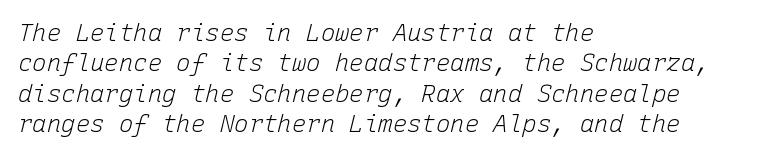
Q: Is the text bold? A: No.
Q: Is the text italic (slanted)? A: Yes, it leans right by about 15 degrees.
Q: Is the text underlined? A: No.
Q: How is the paragraph aligned? A: Left-aligned.
Q: Is the spacing between letters normal or unusually wide? A: Normal.
Q: Is the spacing between lines tight, normal or loose? A: Normal.
